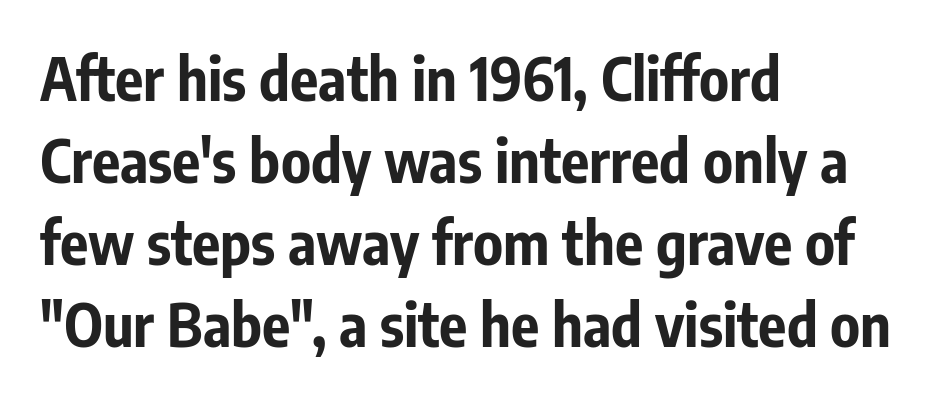
Short note: letters normally spaced. These lines were composed using upright roman letters. Bare-footed words on every line. Students, observe: this is what conventionally led text looks like. Leftover space on each line is placed entirely after the last word. Character widths vary here, with narrow letters taking less room than wide ones.
